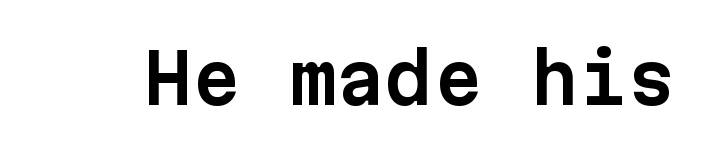
Is there any slant? The stems are plumb. Observe the absence of serifs on each vertical stroke in this sample. The passage shown is not underscored anywhere. There is no visible air inserted between adjacent glyphs. Monospaced: the letters line up in strict vertical columns.
